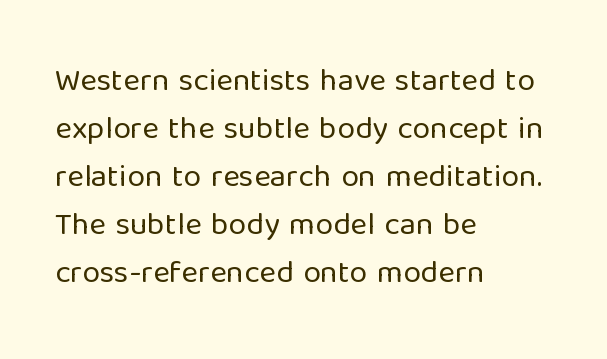
{"serif": "no", "italic": "no", "bold": "no", "weight": "regular", "width": "normal", "stroke_contrast": "low", "x_height": "medium", "monospaced": "no", "underline": "no", "align": "left", "line_spacing": "normal", "line_spacing_ratio": 1.5, "letter_spacing": "normal", "letter_spacing_em": 0.0, "glyph_px": 32}
